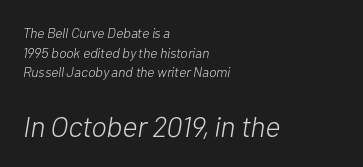
Compared with typical body copy, the letter spacing here is the same. Do the characters align in a grid? No, the font is proportional. Regarding leading, the lines here are spaced in the standard way. Heft: none added — not bold.
